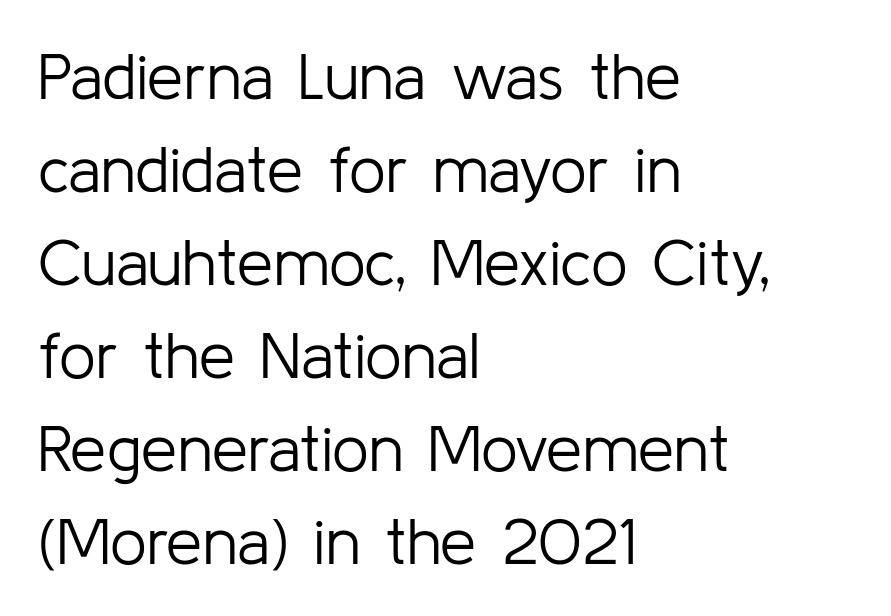
Q: Is the text bold? A: No.
Q: Is the text italic (slanted)? A: No, it is upright.
Q: Is the typeface a serif or a sans-serif typeface? A: Sans-serif.
Q: Is the text underlined? A: No.
Q: How is the paragraph aligned? A: Left-aligned.
Q: Is the spacing between letters normal or unusually wide? A: Normal.
Q: Is the spacing between lines tight, normal or loose? A: Normal.
Q: Width (condensed, normal, or wide)? A: Normal.
Q: Stroke contrast? A: Low.
Q: x-height? A: Medium.
Q: Monospaced? A: No.
